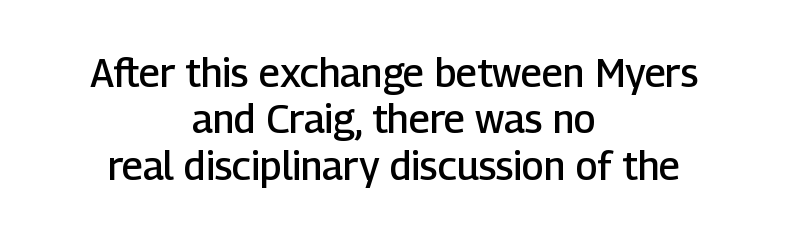
{"serif": "no", "italic": "no", "bold": "semi", "weight": "semibold", "width": "normal", "stroke_contrast": "low", "x_height": "medium", "monospaced": "no", "underline": "no", "align": "center", "line_spacing_ratio": 1.19, "letter_spacing": "normal", "letter_spacing_em": 0.0, "glyph_px": 39}
